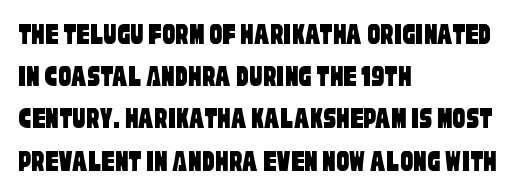
The image shows 32 px condensed sans-serif type; set left-aligned, normal line spacing (1.32x), normal letter spacing, not underlined; low stroke contrast and a large x-height.
